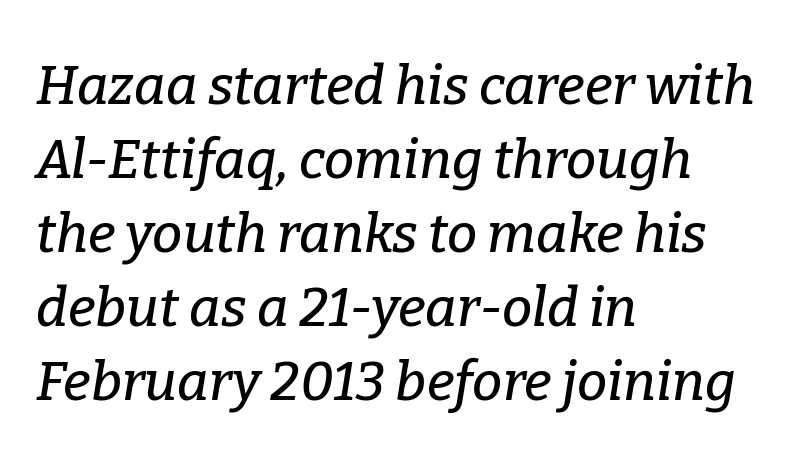
{"serif": "yes", "italic": "yes", "lean": "right", "slant_degrees": 9, "width": "normal", "stroke_contrast": "low", "x_height": "medium", "monospaced": "no", "underline": "no", "align": "left", "line_spacing": "normal", "line_spacing_ratio": 1.37, "letter_spacing": "normal", "letter_spacing_em": 0.0, "glyph_px": 54}
